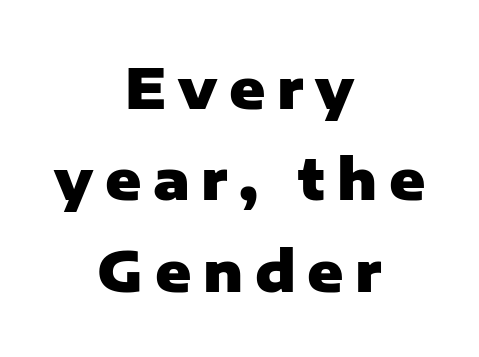
No word sits above an underline. Weight: bold. Designer's note — italics off, roman on. The face used here is a sans, in the tradition of grotesques and geometrics. Honestly, the letter spacing is so wide it's the main thing you notice. Each new line begins a customary step beneath the previous one.
